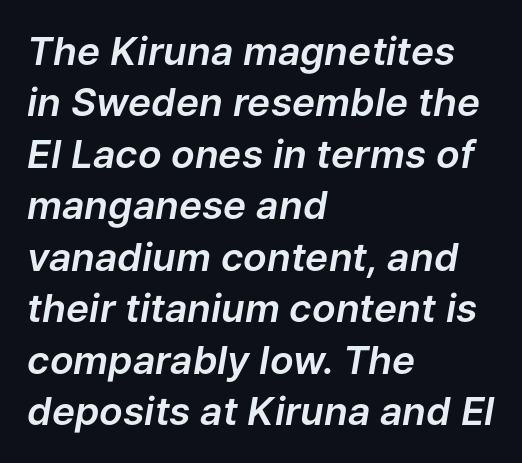
Q: Is the text italic (slanted)? A: Yes, it leans right by about 9 degrees.
Q: Is the text underlined? A: No.
Q: How is the paragraph aligned? A: Left-aligned.
Q: Is the spacing between letters normal or unusually wide? A: Normal.
Q: Is the spacing between lines tight, normal or loose? A: Normal.
Q: Width (condensed, normal, or wide)? A: Normal.
Q: Stroke contrast? A: Low.
Q: x-height? A: Medium.
Q: Monospaced? A: No.
